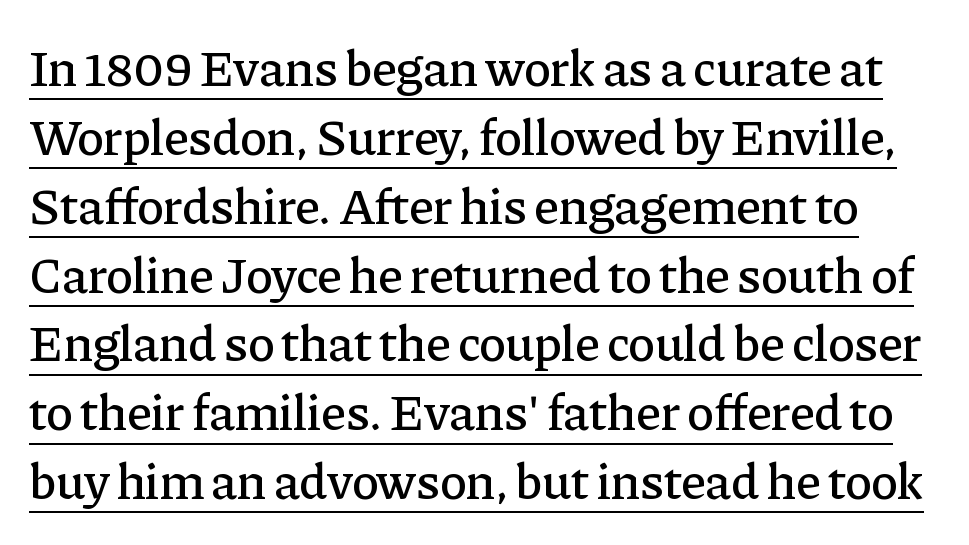
The image shows 51 px serif type, upright; set normal line spacing (1.35x), normal letter spacing, underlined; low stroke contrast and a medium x-height.
